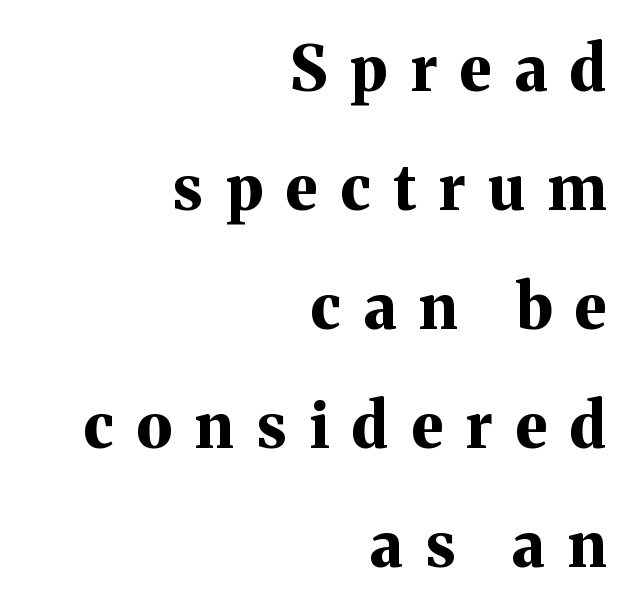
{"serif": "yes", "italic": "no", "bold": "yes", "weight": "bold", "width": "normal", "stroke_contrast": "medium", "x_height": "medium", "monospaced": "no", "underline": "no", "align": "right", "line_spacing": "loose", "line_spacing_ratio": 1.92, "letter_spacing": "wide", "letter_spacing_em": 0.37, "glyph_px": 62}
